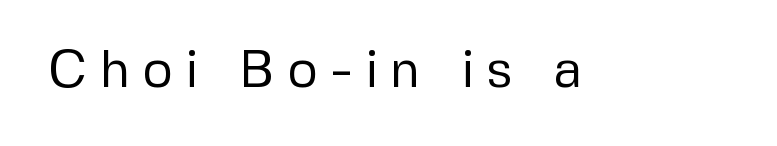
{"serif": "no", "italic": "no", "bold": "no", "weight": "regular", "width": "normal", "stroke_contrast": "low", "x_height": "medium", "monospaced": "no", "underline": "no", "letter_spacing": "wide", "letter_spacing_em": 0.24, "glyph_px": 52}
